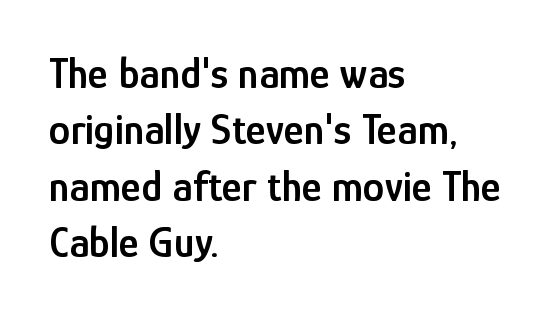
The rendering uses natural spacing where letterforms have individual widths. Baseline-to-baseline distance is the conventional proportion of letter height. Inter-character spacing is left at the font's built-in metrics. Is the type bold? Partly — it's a semibold, heavier than regular but not fully bold. In terms of letterform style, serifs are entirely absent. Letters rest on an invisible, unmarked baseline.
